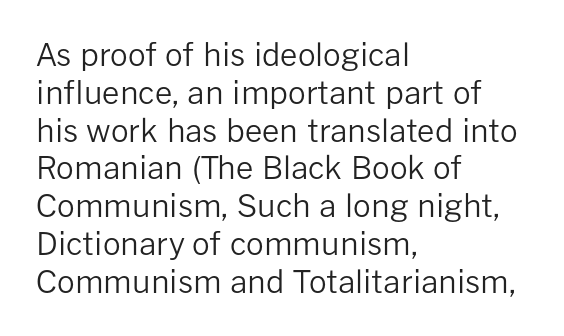
Q: Is the text bold? A: No.
Q: Is the text italic (slanted)? A: No, it is upright.
Q: Is the typeface a serif or a sans-serif typeface? A: Sans-serif.
Q: Is the text underlined? A: No.
Q: How is the paragraph aligned? A: Left-aligned.
Q: Is the spacing between letters normal or unusually wide? A: Normal.
Q: Width (condensed, normal, or wide)? A: Normal.
Q: Stroke contrast? A: Low.
Q: x-height? A: Medium.
Q: Monospaced? A: No.
